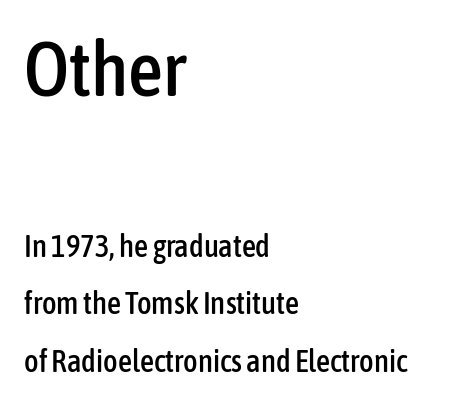
The image shows 77 px condensed sans-serif type, upright; set left-aligned, line spacing 1.85x, normal letter spacing, not underlined; the first (top) block is 2.48x larger; low stroke contrast and a medium x-height.
